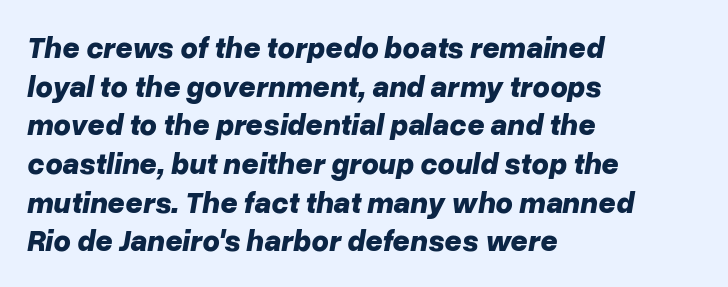
{"italic": "yes", "lean": "right", "slant_degrees": 10, "bold": "yes", "weight": "bold", "width": "normal", "stroke_contrast": "low", "x_height": "medium", "monospaced": "no", "underline": "no", "align": "left", "line_spacing": "normal", "line_spacing_ratio": 1.29, "letter_spacing": "normal", "letter_spacing_em": 0.0, "glyph_px": 30}
